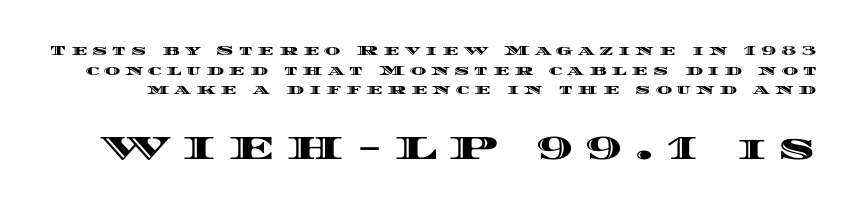
{"italic": "no", "width": "wide", "x_height": "large", "monospaced": "no", "underline": "no", "line_spacing": "normal", "line_spacing_ratio": 1.4, "letter_spacing": "wide", "letter_spacing_em": 0.35, "larger_block": "second", "size_ratio": 2.43, "glyph_px": 34}
